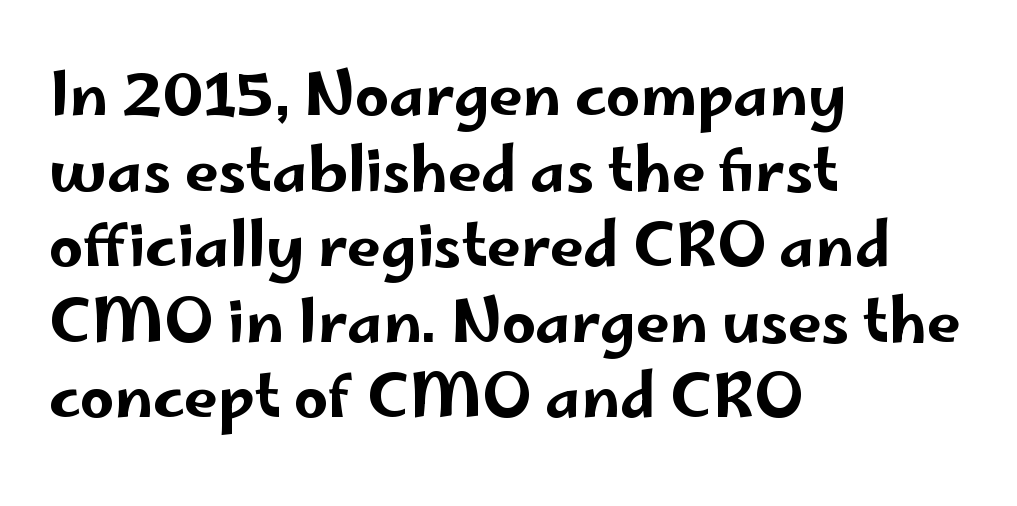
The image shows 60 px wide sans-serif type, upright; set left-aligned, normal line spacing (1.26x), normal letter spacing, not underlined; low stroke contrast and a small x-height.
